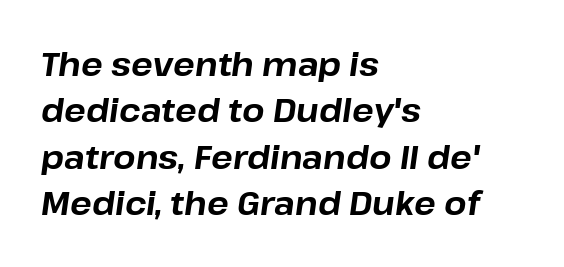
{"italic": "yes", "lean": "right", "slant_degrees": 8, "bold": "yes", "weight": "bold", "width": "normal", "stroke_contrast": "low", "x_height": "medium", "monospaced": "no", "underline": "no", "align": "left", "line_spacing": "normal", "line_spacing_ratio": 1.45, "letter_spacing": "normal", "letter_spacing_em": 0.0, "glyph_px": 32}
